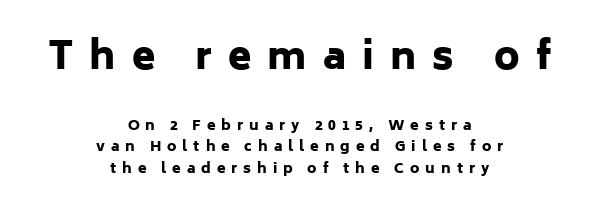
{"serif": "no", "italic": "no", "bold": "yes", "weight": "heavy", "width": "normal", "stroke_contrast": "low", "x_height": "medium", "monospaced": "no", "underline": "no", "align": "center", "line_spacing": "normal", "line_spacing_ratio": 1.52, "letter_spacing": "wide", "letter_spacing_em": 0.42, "larger_block": "first", "size_ratio": 2.71, "glyph_px": 38}
